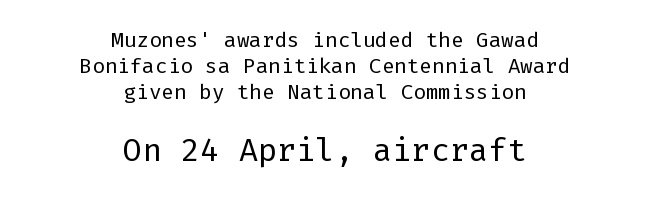
{"serif": "no", "italic": "no", "bold": "no", "weight": "regular", "width": "normal", "stroke_contrast": "low", "x_height": "medium", "underline": "no", "align": "center", "line_spacing_ratio": 1.24, "letter_spacing": "normal", "letter_spacing_em": 0.0, "larger_block": "second", "size_ratio": 1.52, "glyph_px": 32}
